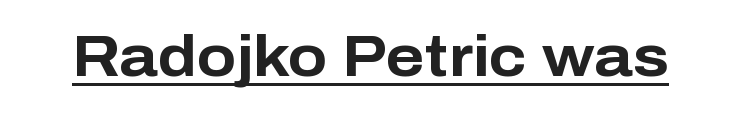
The image shows 58 px bold sans-serif type, upright; set normal letter spacing, underlined; low stroke contrast and a medium x-height.
